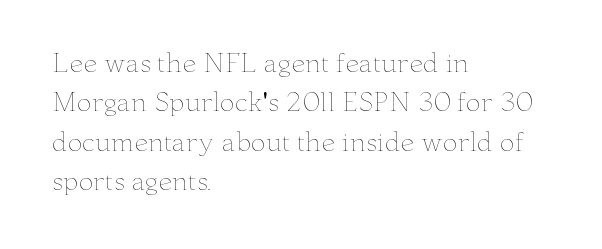
Q: Is the text bold? A: No.
Q: Is the text italic (slanted)? A: No, it is upright.
Q: Is the text underlined? A: No.
Q: How is the paragraph aligned? A: Left-aligned.
Q: Is the spacing between letters normal or unusually wide? A: Normal.
Q: Is the spacing between lines tight, normal or loose? A: Normal.
